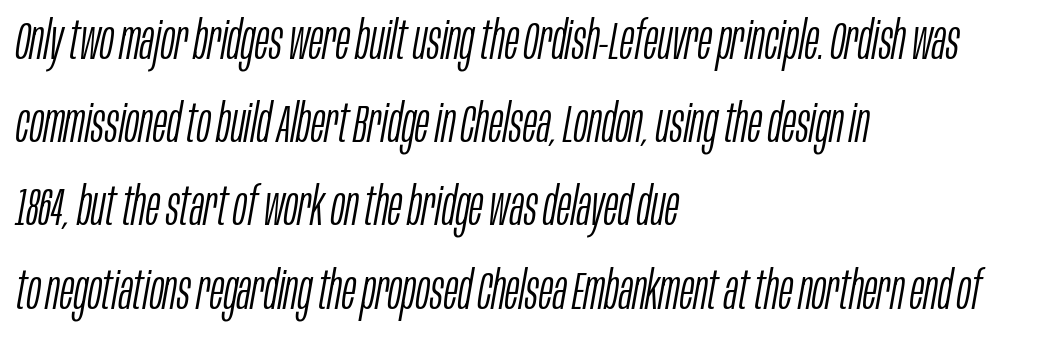
Check under the words: just untouched page. If you measured baseline to baseline, you'd find a middling distance. When letters slant like this, we call the style italic. Do the characters align in a grid? No, the font is proportional. Compared with typical body copy, the letter spacing here is the same.
